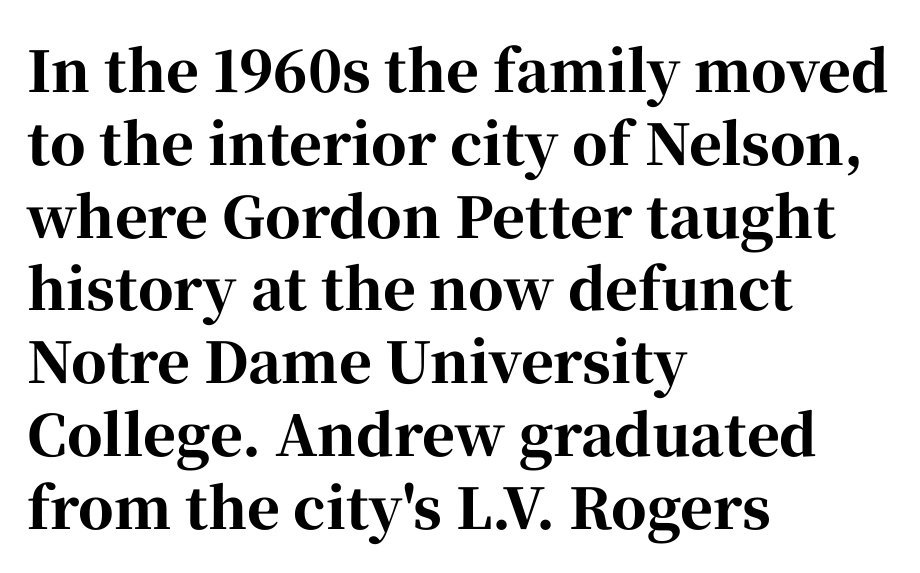
The image shows 56 px bold serif type, upright; set left-aligned, normal line spacing (1.3x), normal letter spacing, not underlined; high stroke contrast and a medium x-height.
